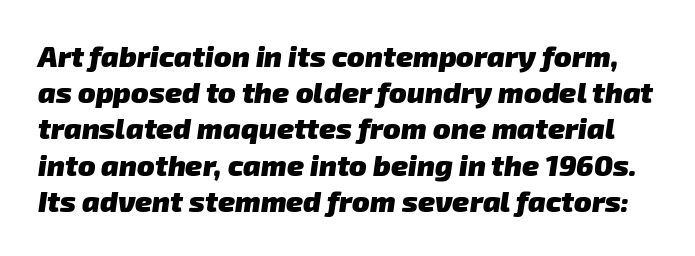
{"serif": "no", "bold": "yes", "weight": "heavy", "width": "normal", "stroke_contrast": "low", "x_height": "medium", "monospaced": "no", "underline": "no", "line_spacing": "normal", "line_spacing_ratio": 1.25, "letter_spacing": "normal", "letter_spacing_em": 0.0, "glyph_px": 29}
